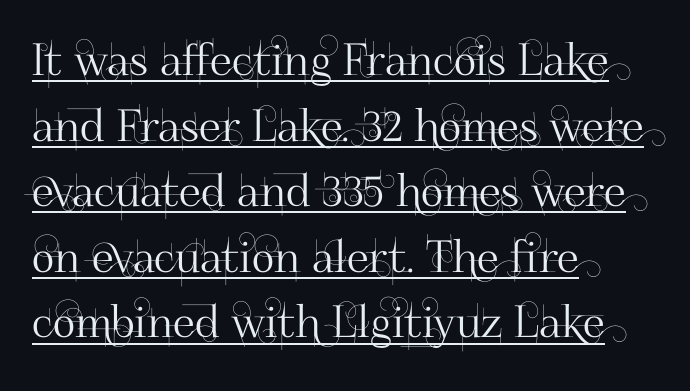
Does the leading feel generous? No, just average. Is there any slant? The stems are plumb. Letter spacing: default. Check the space under the baseline: a stroke is drawn there.
